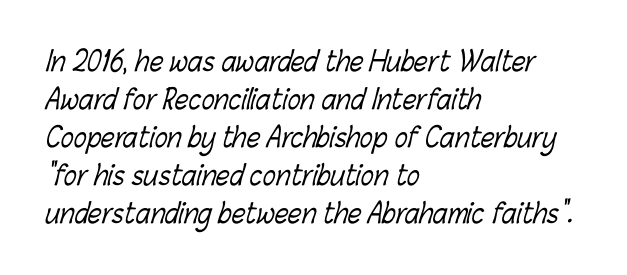
Q: Is the text bold? A: No.
Q: Is the text underlined? A: No.
Q: How is the paragraph aligned? A: Left-aligned.
Q: Is the spacing between letters normal or unusually wide? A: Normal.
Q: Is the spacing between lines tight, normal or loose? A: Normal.
